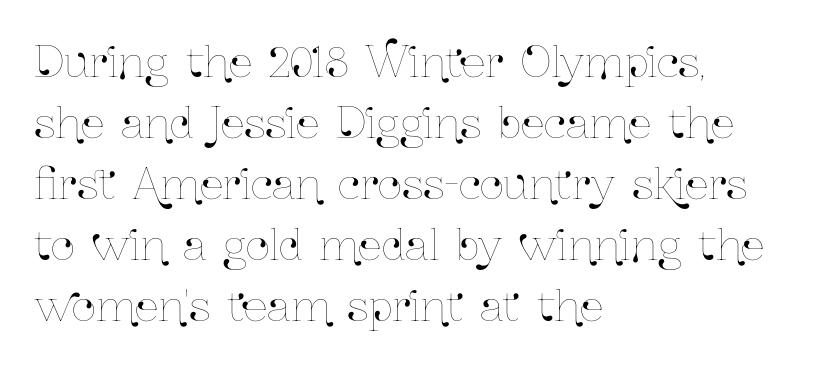
{"italic": "no", "width": "condensed", "stroke_contrast": "low", "x_height": "medium", "monospaced": "no", "underline": "no", "align": "left", "line_spacing": "normal", "line_spacing_ratio": 1.45, "letter_spacing": "normal", "letter_spacing_em": 0.0, "glyph_px": 42}
